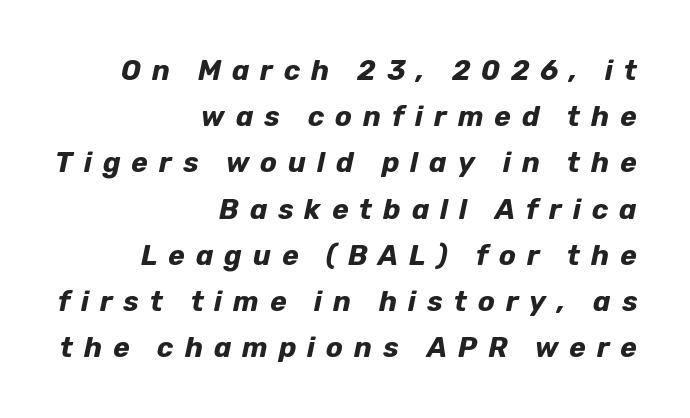
{"italic": "yes", "lean": "right", "slant_degrees": 12, "bold": "yes", "weight": "bold", "width": "normal", "stroke_contrast": "low", "x_height": "medium", "monospaced": "no", "underline": "no", "align": "right", "line_spacing": "normal", "line_spacing_ratio": 1.65, "letter_spacing": "wide", "letter_spacing_em": 0.39, "glyph_px": 28}
